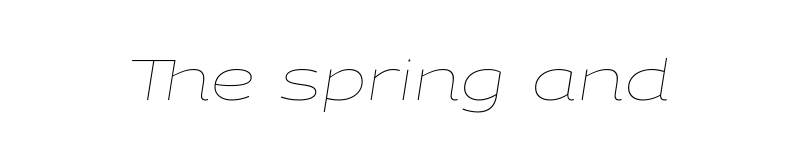
Q: Is the text bold? A: No.
Q: Is the text italic (slanted)? A: Yes, it leans right by about 9 degrees.
Q: Is the text underlined? A: No.
Q: Is the spacing between letters normal or unusually wide? A: Normal.
Q: Width (condensed, normal, or wide)? A: Wide.
Q: Stroke contrast? A: Low.
Q: x-height? A: Medium.
Q: Monospaced? A: No.
